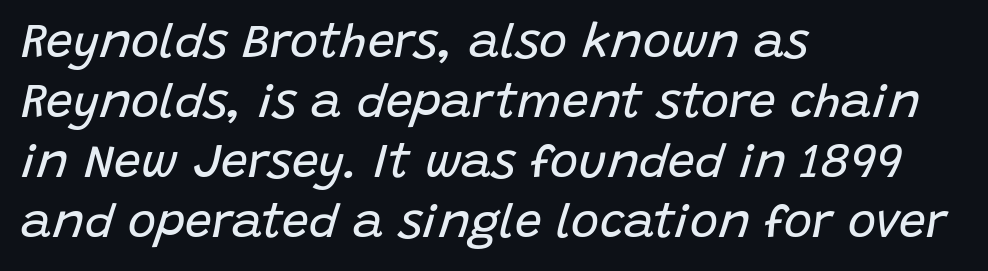
{"italic": "yes", "lean": "right", "slant_degrees": 15, "bold": "no", "weight": "regular", "width": "normal", "stroke_contrast": "low", "x_height": "large", "monospaced": "no", "underline": "no", "align": "left", "line_spacing": "normal", "line_spacing_ratio": 1.25, "letter_spacing": "normal", "letter_spacing_em": 0.0, "glyph_px": 48}
